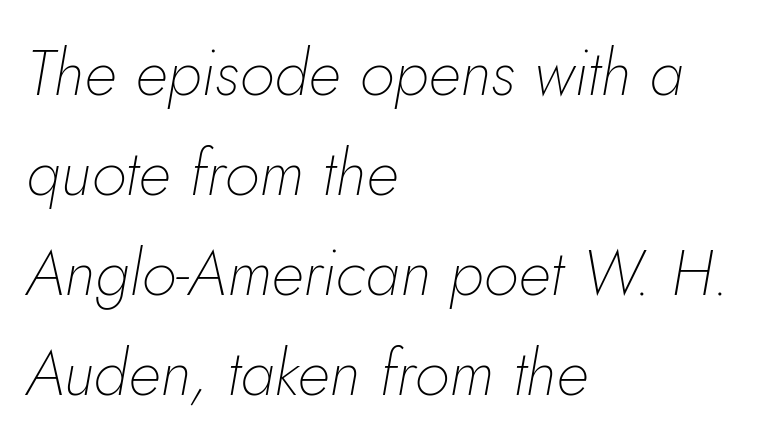
Nothing heavy about these letters — not bold at all. The letters are slanted; this is an italic face. This block has exactly the height ordinary leading produces. A typesetter would call this zero additional tracking.
